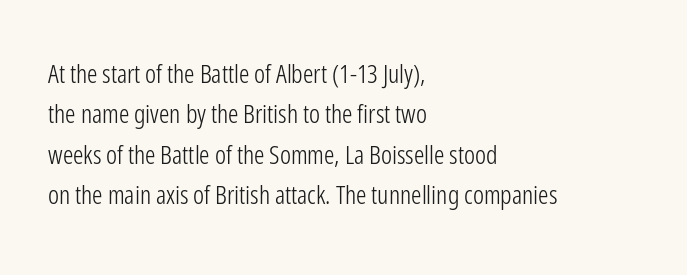
Check the space under the baseline: it is left empty. The type sits square on the baseline with zero lean. Line spacing here is normal. Casual observation: everything's shoved over to the left. Honestly, the letter spacing is just normal — you wouldn't notice it.
